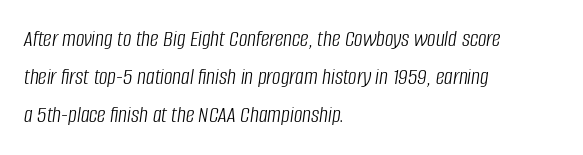
{"italic": "yes", "lean": "right", "slant_degrees": 8, "bold": "no", "underline": "no", "align": "left", "line_spacing": "normal", "line_spacing_ratio": 1.59, "letter_spacing": "normal", "letter_spacing_em": 0.0, "glyph_px": 24}
